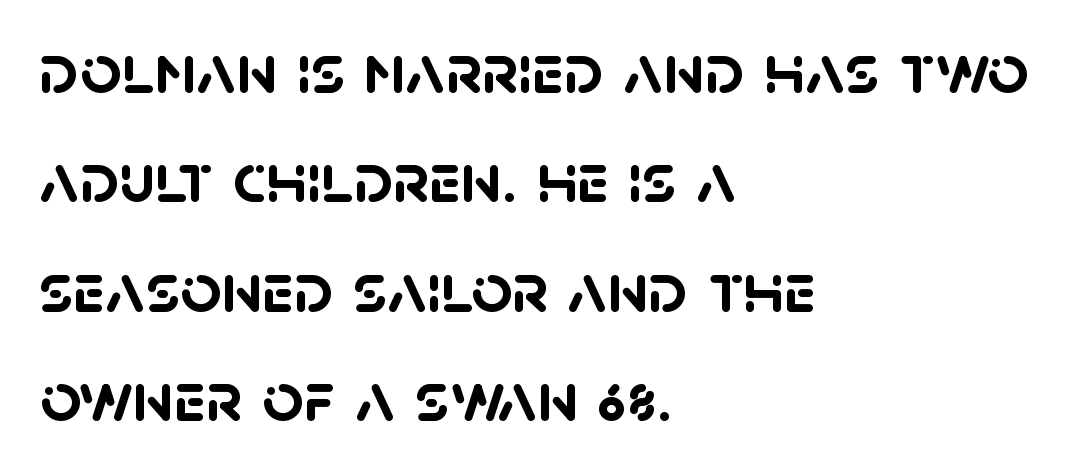
The image shows 72 px semibold sans-serif type; set left-aligned, normal line spacing (1.52x), normal letter spacing, not underlined; low stroke contrast and a large x-height.
